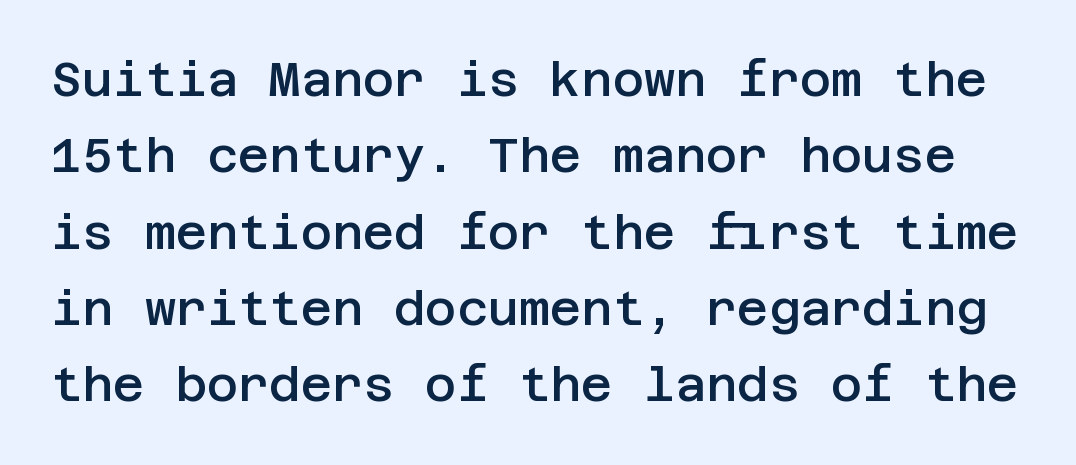
{"serif": "no", "italic": "no", "bold": "semi", "weight": "semibold", "width": "normal", "stroke_contrast": "low", "x_height": "large", "underline": "no", "line_spacing": "normal", "line_spacing_ratio": 1.59, "letter_spacing": "normal", "letter_spacing_em": 0.0, "glyph_px": 48}
